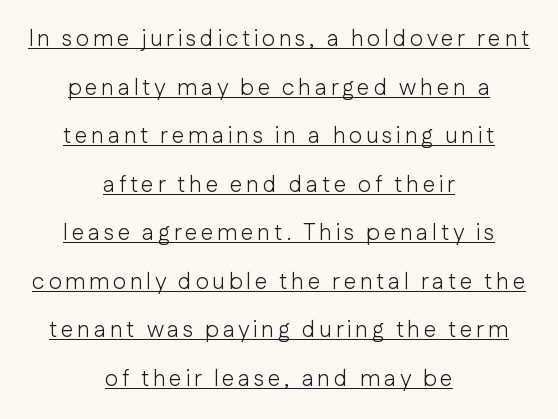
Students, observe: this is what heavily led, spacious text looks like. The sample's only ornament is a line tracing under the words. A roman cut, with each character standing at attention. This rendering uses center alignment, leaving both contours irregular but symmetric. The font sits on the lighter half of the weight spectrum, regular included.
